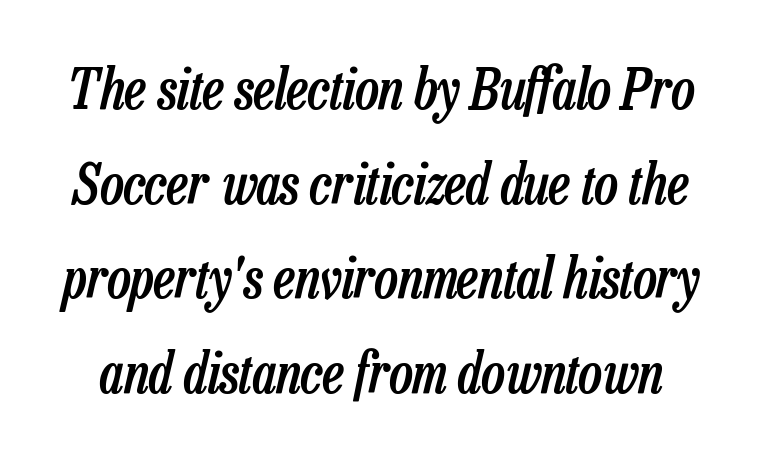
These lines are rendered in a variable-pitch font. A semibold gives these letters moderate extra thickness, short of bold. The lines sit at an ordinary, default distance from one another. Tall strokes in this sample are angled rather than plumb. The glyphs are unaccompanied by any horizontal stroke below them.
